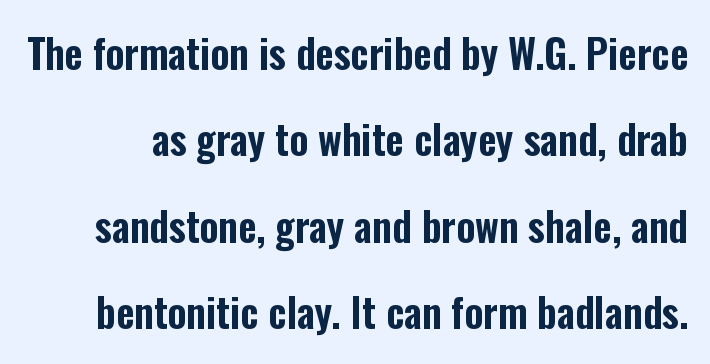
{"serif": "no", "italic": "no", "width": "condensed", "stroke_contrast": "low", "x_height": "medium", "monospaced": "no", "underline": "no", "line_spacing": "loose", "line_spacing_ratio": 2.16, "letter_spacing": "normal", "letter_spacing_em": 0.0, "glyph_px": 40}
